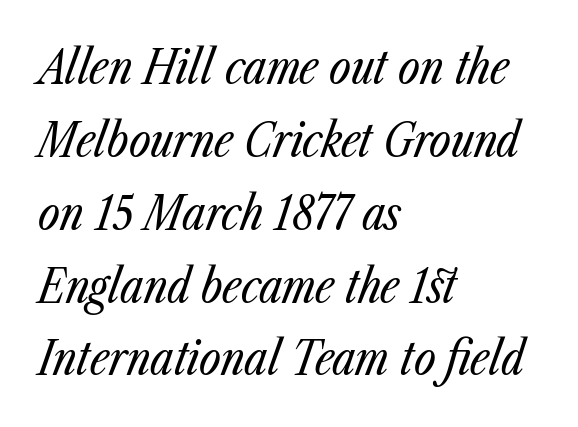
The image shows 47 px regular-weight, condensed type, italic (leaning right); set left-aligned, normal line spacing (1.55x), normal letter spacing, not underlined; low stroke contrast and a medium x-height.
